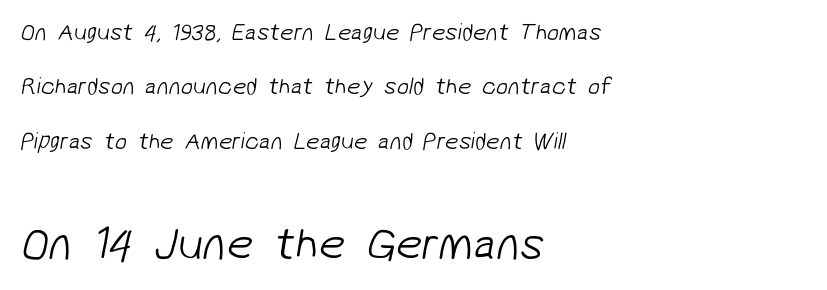
You get the small type first, then a jump to larger type. The letters sit at their default tracking, neither squeezed nor spread. This sample has the flowing, uneven cadence of proportional lettering. A sans-serif font was chosen for this passage. Horizontally, the lines are justified to the leading edge only.
